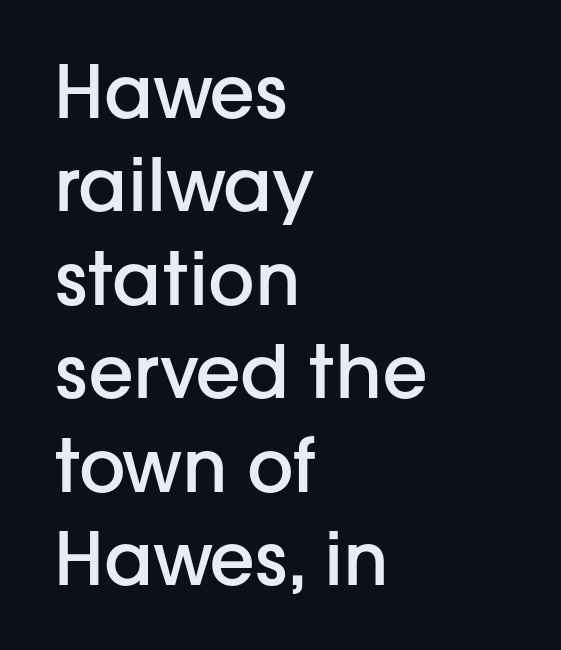
The passage shown is semibold, sitting just below true bold. The type family on display is of the sans-serif kind. Is this a fixed-width face? No — the glyphs have proportional, varying widths. This rendering leaves character spacing at its baseline value. Leading matches the norm, producing a regular column. Line beginnings align vertically; line endings do not.
